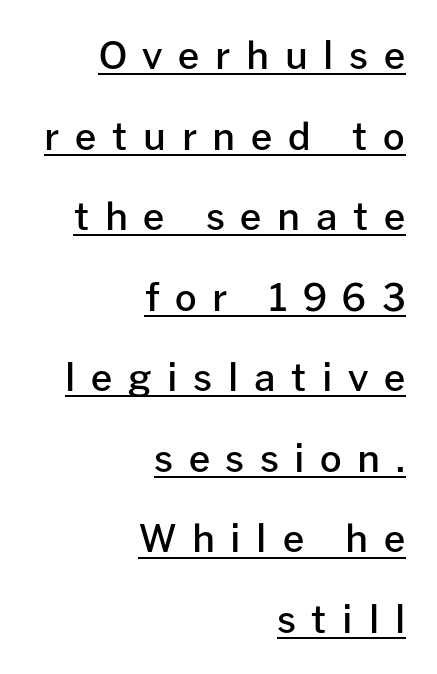
The image shows 38 px semibold sans-serif type, upright; set right-aligned, loose line spacing (2.12x), unusually wide letter spacing (+0.41 em), underlined; low stroke contrast and a medium x-height.
